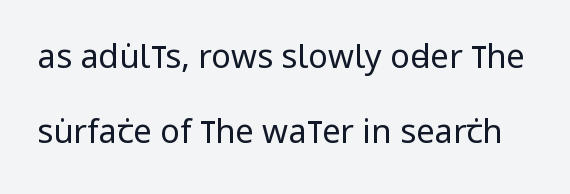
The image shows 33 px regular-weight, condensed sans-serif type, upright; set loose line spacing (2.26x), normal letter spacing, not underlined; low stroke contrast and a large x-height.
